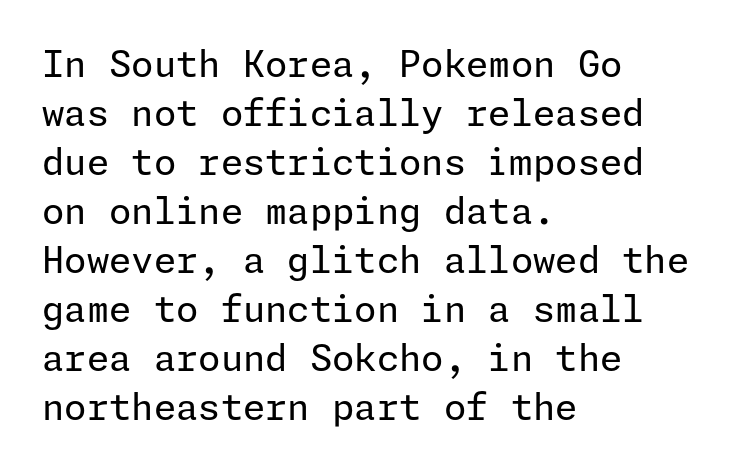
The image shows 36 px regular-weight sans-serif type, upright; set left-aligned, normal line spacing (1.36x), normal letter spacing, not underlined; low stroke contrast and a medium x-height.
